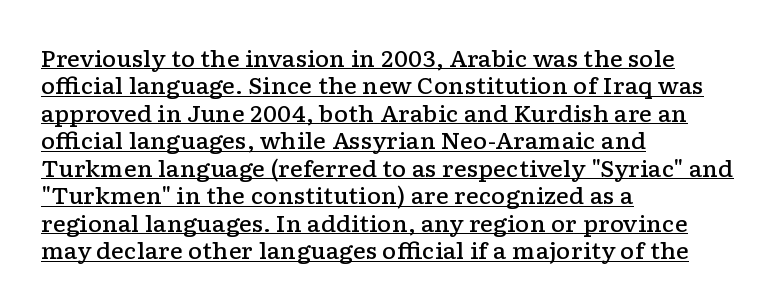
The image shows 22 px text type, upright; set left-aligned, normal line spacing (1.25x), normal letter spacing, underlined.
